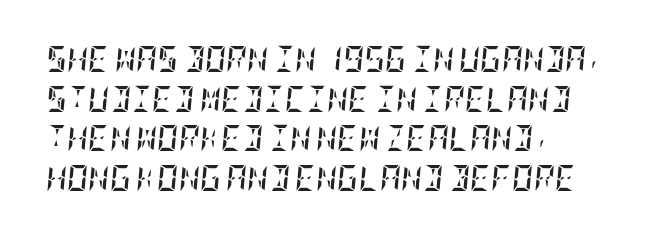
Q: Is the text bold? A: Yes.
Q: Is the text italic (slanted)? A: Yes, it leans right by about 5 degrees.
Q: Is the text underlined? A: No.
Q: How is the paragraph aligned? A: Left-aligned.
Q: Is the spacing between letters normal or unusually wide? A: Normal.
Q: Is the spacing between lines tight, normal or loose? A: Normal.
